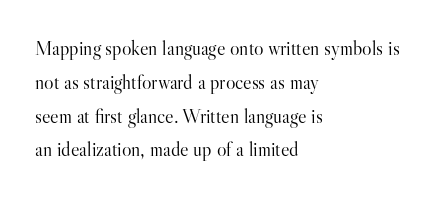
{"italic": "no", "bold": "no", "underline": "no", "align": "left", "line_spacing": "normal", "line_spacing_ratio": 1.69, "letter_spacing": "normal", "letter_spacing_em": 0.0, "glyph_px": 20}
